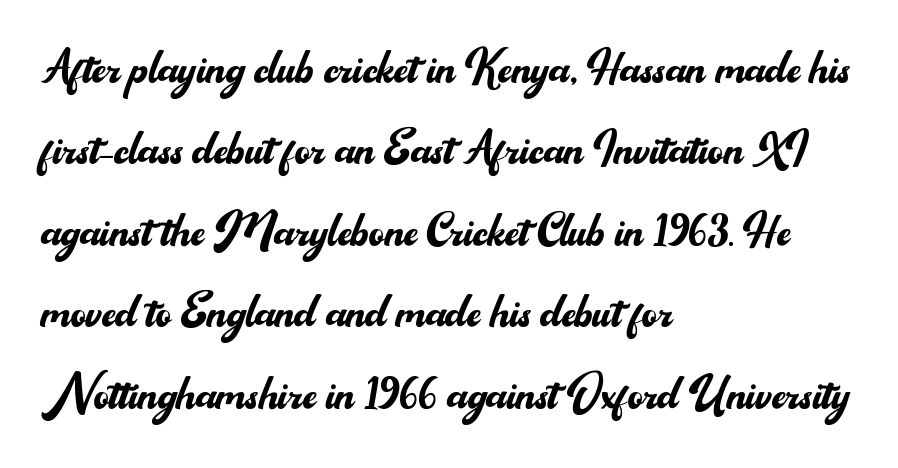
{"serif": "no", "bold": "no", "weight": "regular", "width": "normal", "stroke_contrast": "medium", "x_height": "small", "monospaced": "no", "underline": "no", "align": "left", "line_spacing": "normal", "line_spacing_ratio": 1.38, "letter_spacing": "normal", "letter_spacing_em": 0.0, "glyph_px": 59}
